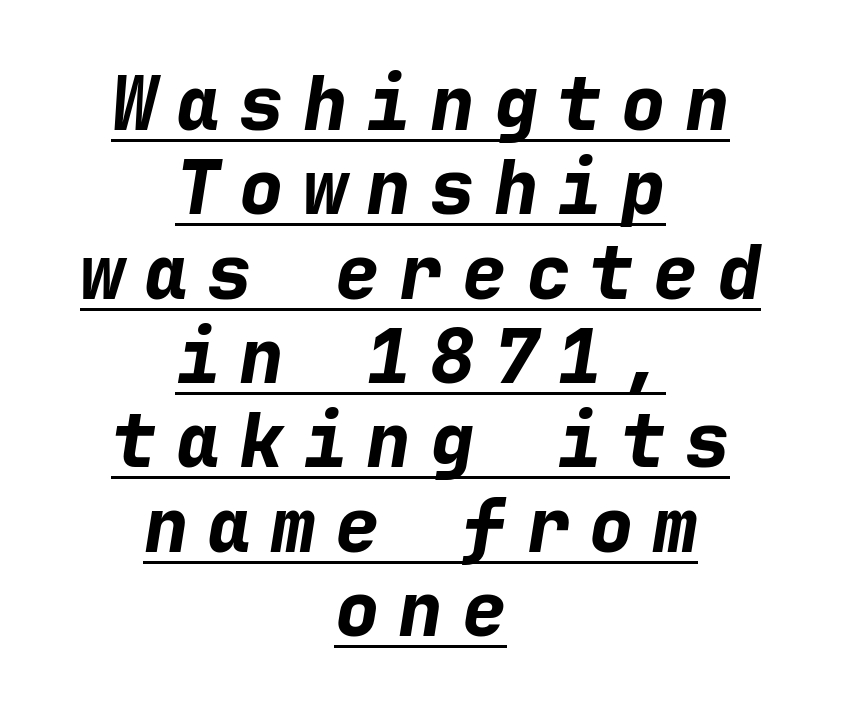
Each line of the rendering has a horizontal stroke beneath the glyphs. Looks like terminal output: every glyph gets an equal slot. Leftover space on each line is divided equally before and after the words. If you drew a line through each stem, it would be angled.
